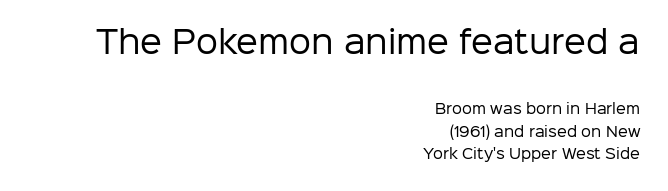
Letter spacing: default. The setting favours the right margin, as signatures and pull-quotes sometimes do. Stem width sits at or under what a default text font uses. You can tell it's not italic because the verticals are truly vertical. Caption: upper text group enlarged, lower text group reduced. Descenders are the only things crossing below the line.
